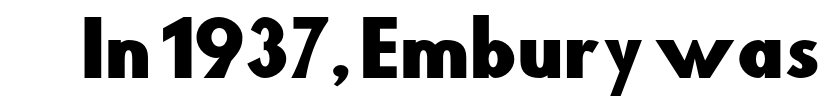
{"serif": "no", "italic": "no", "width": "normal", "stroke_contrast": "low", "x_height": "small", "monospaced": "no", "underline": "no", "letter_spacing": "normal", "letter_spacing_em": 0.0, "glyph_px": 71}
